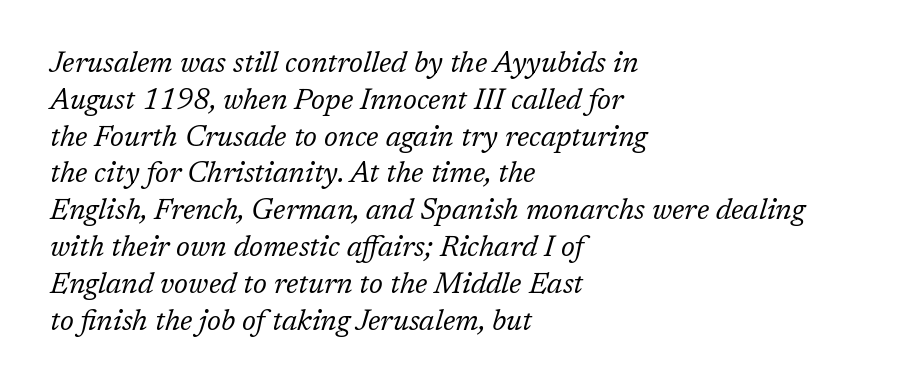
The image shows 29 px regular-weight serif type, italic (leaning right); set left-aligned, normal line spacing (1.27x), normal letter spacing, not underlined; low stroke contrast and a medium x-height.
